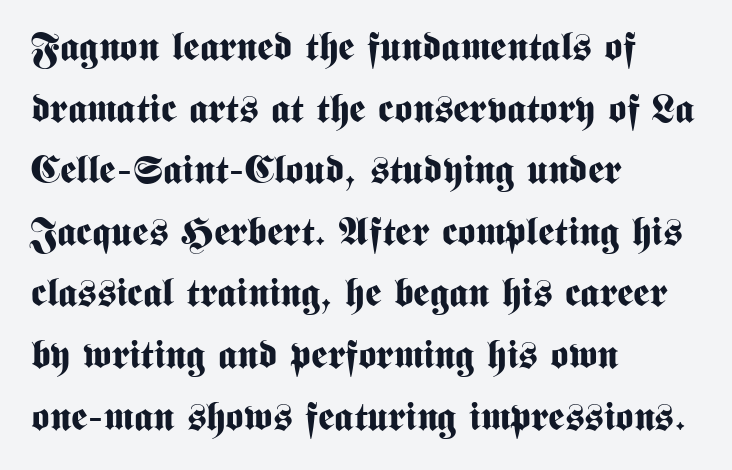
Q: Is the text bold? A: Yes.
Q: Is the text italic (slanted)? A: No, it is upright.
Q: Is the typeface a serif or a sans-serif typeface? A: Sans-serif.
Q: Is the text underlined? A: No.
Q: How is the paragraph aligned? A: Left-aligned.
Q: Is the spacing between letters normal or unusually wide? A: Normal.
Q: Is the spacing between lines tight, normal or loose? A: Normal.
Q: Width (condensed, normal, or wide)? A: Condensed.
Q: Stroke contrast? A: Medium.
Q: x-height? A: Medium.
Q: Monospaced? A: No.
